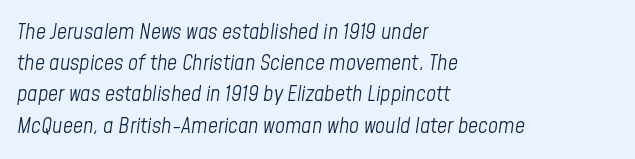
The tracking reads as untouched default to a designer's eye. Summary of vertical rhythm: regular, with standard interline spacing. Weight: in the light-to-regular range. One-word summary of the alignment: left.
